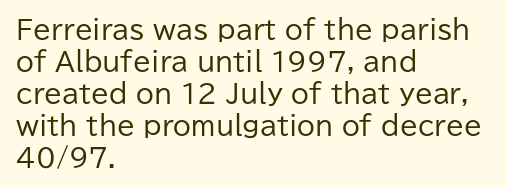
The passage shown is not underscored anywhere. Words appear dense and cohesive because spacing is normal. Alignment: flush left. Unlike italic type, these characters show no tilt at all.
